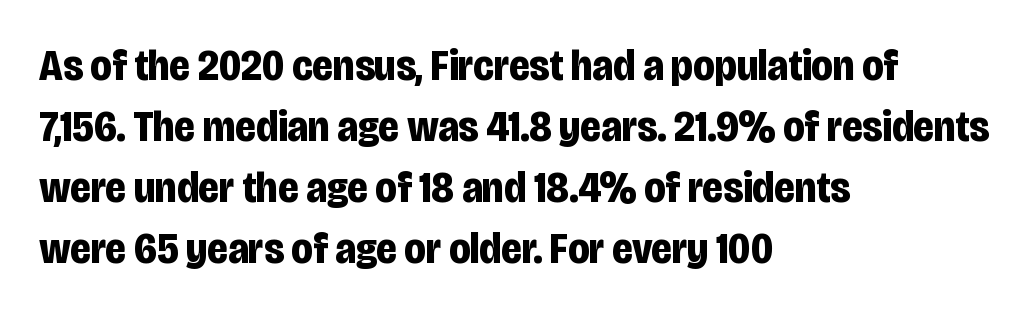
Q: Is the text bold? A: Yes.
Q: Is the text italic (slanted)? A: No, it is upright.
Q: Is the typeface a serif or a sans-serif typeface? A: Sans-serif.
Q: Is the text underlined? A: No.
Q: How is the paragraph aligned? A: Left-aligned.
Q: Is the spacing between letters normal or unusually wide? A: Normal.
Q: Is the spacing between lines tight, normal or loose? A: Normal.
Q: Width (condensed, normal, or wide)? A: Condensed.
Q: Stroke contrast? A: Low.
Q: x-height? A: Large.
Q: Monospaced? A: No.
